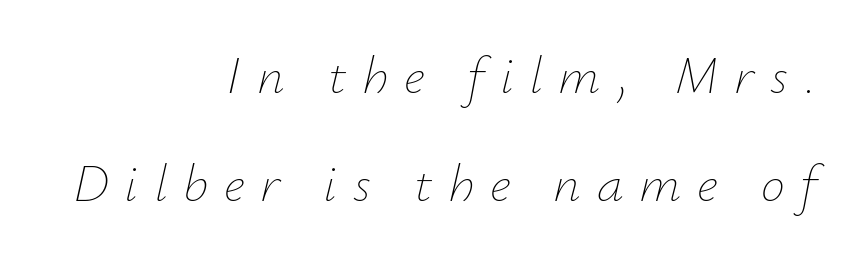
The image shows 54 px thin type, italic (leaning right); set right-aligned, loose line spacing (2.0x), unusually wide letter spacing (+0.29 em), not underlined; low stroke contrast and a small x-height.
